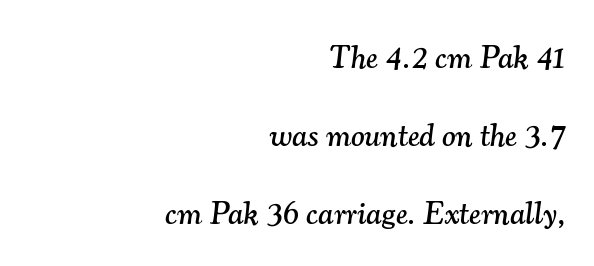
Typographically, this falls in the serif category. Bare-footed words on every line. Tracking value appears to be zero — textbook default spacing. In terms of leading, this rendering errs on the spacious side.
